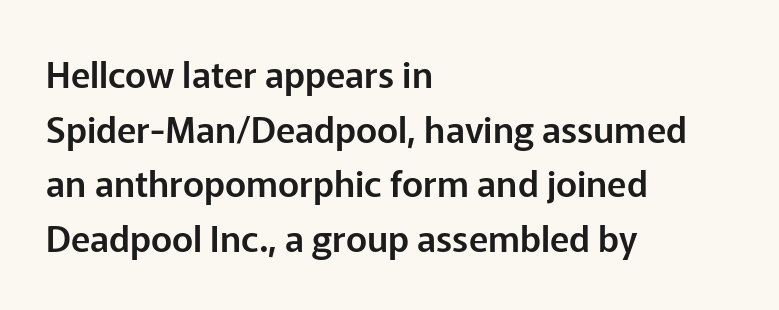
Which margin do the lines hug? The left one — the right edge is uneven. Observe the ordinary spacing: letters are neighbours, not strangers. Each new line begins a customary step beneath the previous one. Just letters on the line, the space beneath them empty. Do the characters align in a grid? No, the font is proportional. The face used here is a sans, in the tradition of grotesques and geometrics.
